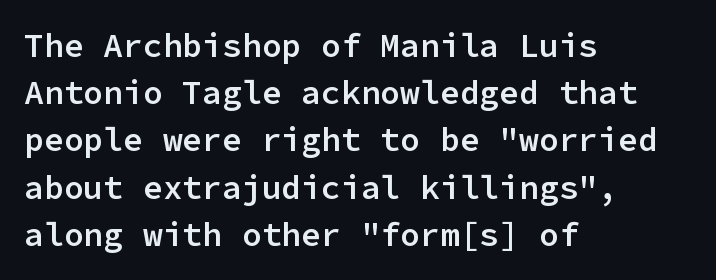
Q: Is the text bold? A: Semi-bold.
Q: Is the text italic (slanted)? A: No, it is upright.
Q: Is the typeface a serif or a sans-serif typeface? A: Sans-serif.
Q: Is the text underlined? A: No.
Q: How is the paragraph aligned? A: Left-aligned.
Q: Is the spacing between letters normal or unusually wide? A: Normal.
Q: Is the spacing between lines tight, normal or loose? A: Normal.
Q: Width (condensed, normal, or wide)? A: Normal.
Q: Stroke contrast? A: Low.
Q: x-height? A: Medium.
Q: Monospaced? A: Yes.
